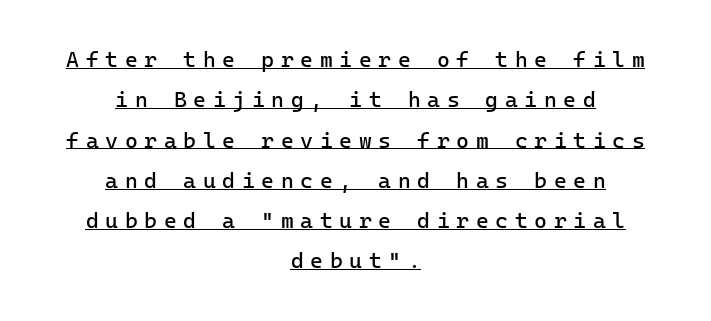
Posture: vertical. The rag falls on both sides of this text block equally. Caption: face not bold, strokes unweighted. These lines have a slow, spaced-out rhythm from letter to letter. In designer terms, the underline attribute is active on this setting.
